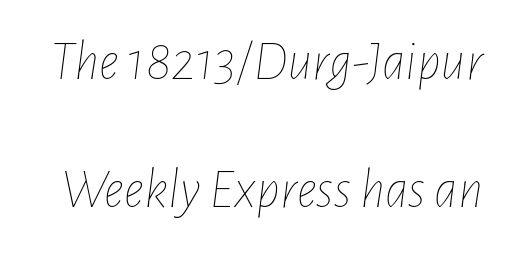
The image shows 56 px thin, condensed type, italic (leaning right); set loose line spacing (2.28x), normal letter spacing, not underlined; low stroke contrast and a medium x-height.
